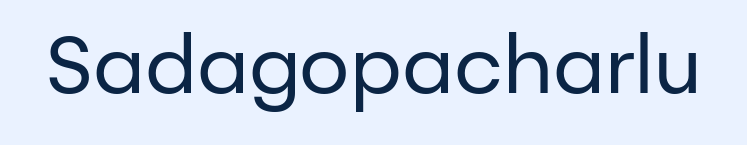
The image shows 80 px regular-weight sans-serif type, upright; set normal letter spacing, not underlined; low stroke contrast and a medium x-height.
